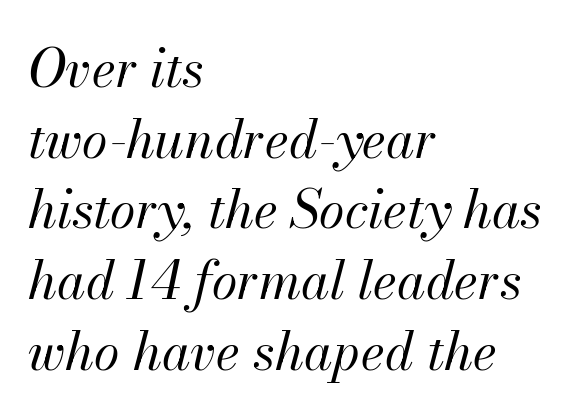
Q: Is the text bold? A: No.
Q: Is the text italic (slanted)? A: Yes, it leans right by about 13 degrees.
Q: Is the text underlined? A: No.
Q: How is the paragraph aligned? A: Left-aligned.
Q: Is the spacing between letters normal or unusually wide? A: Normal.
Q: Is the spacing between lines tight, normal or loose? A: Normal.
Q: Width (condensed, normal, or wide)? A: Normal.
Q: Stroke contrast? A: Medium.
Q: x-height? A: Small.
Q: Monospaced? A: No.
